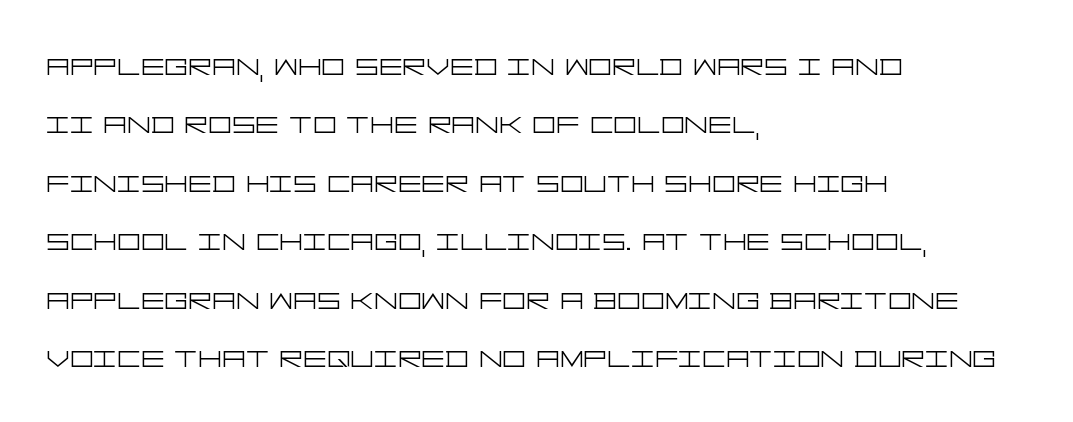
The image shows 37 px light, wide sans-serif type, upright; set left-aligned, normal line spacing (1.58x), normal letter spacing, not underlined; low stroke contrast and a large x-height.
